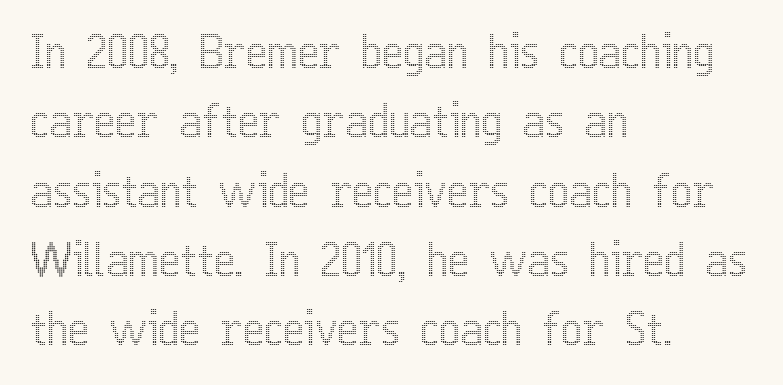
Q: Is the text italic (slanted)? A: No, it is upright.
Q: Is the text underlined? A: No.
Q: How is the paragraph aligned? A: Left-aligned.
Q: Is the spacing between letters normal or unusually wide? A: Normal.
Q: Is the spacing between lines tight, normal or loose? A: Normal.
Q: Width (condensed, normal, or wide)? A: Condensed.
Q: x-height? A: Medium.
Q: Monospaced? A: No.
